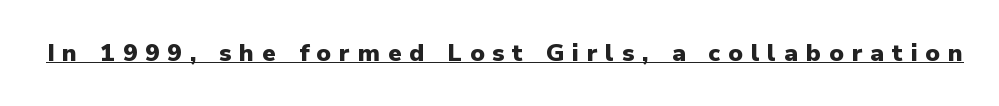
Plenty of ink on the page — the face is bold. The type is letterspaced generously, with wide tracking. Underlined type. Posture: straight, roman, zero tilt.
